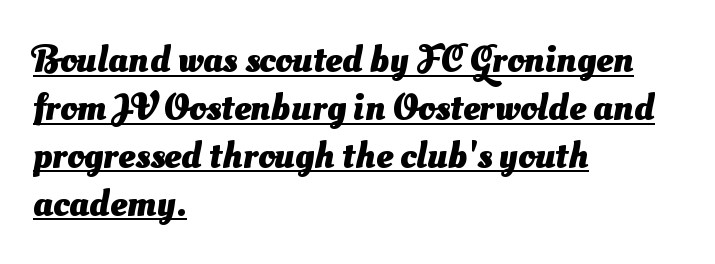
Is the type bold? Yes — the strokes are clearly thick and heavy. What's the leading like? Ordinary, nothing unusual. Compared with typical body copy, the letter spacing here is the same. A continuous stroke trails under the words, as in a hyperlink. No feet cap the strokes, marking this as sans-serif type. The passage shown is typed in a proportional face where columns would drift.
